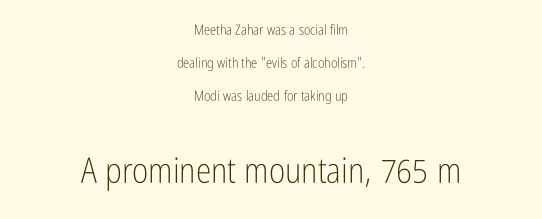
Q: Is the text bold? A: No.
Q: Is the text italic (slanted)? A: No, it is upright.
Q: Is the typeface a serif or a sans-serif typeface? A: Sans-serif.
Q: Is the text underlined? A: No.
Q: How is the paragraph aligned? A: Centered.
Q: Is the spacing between letters normal or unusually wide? A: Normal.
Q: Is the spacing between lines tight, normal or loose? A: Loose.
Q: Which block of text is set in a larger size, the first (top) or the second (bottom)? A: The second (bottom) one.
Q: Width (condensed, normal, or wide)? A: Condensed.
Q: Stroke contrast? A: Low.
Q: x-height? A: Medium.
Q: Monospaced? A: No.
